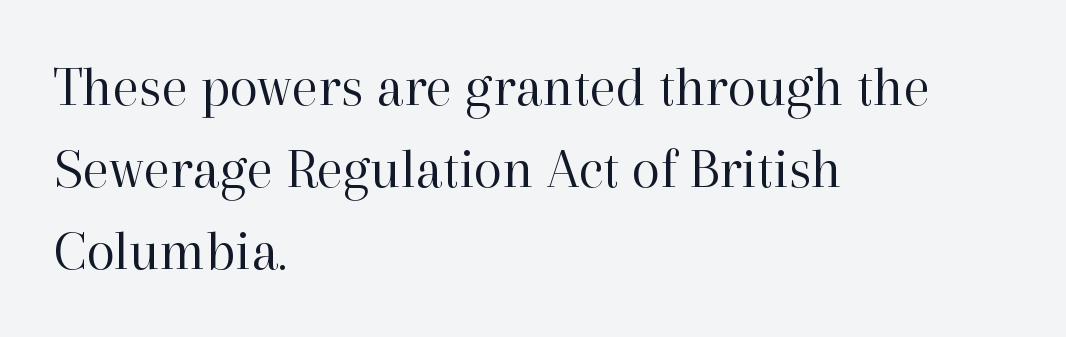
Do the characters align in a grid? No, the font is proportional. Type without underlining. This rendering leaves character spacing at its baseline value. Alignment: flush left. The strokes are not fattened; the text isn't bold. The leading is moderate, giving the passage an even texture.
